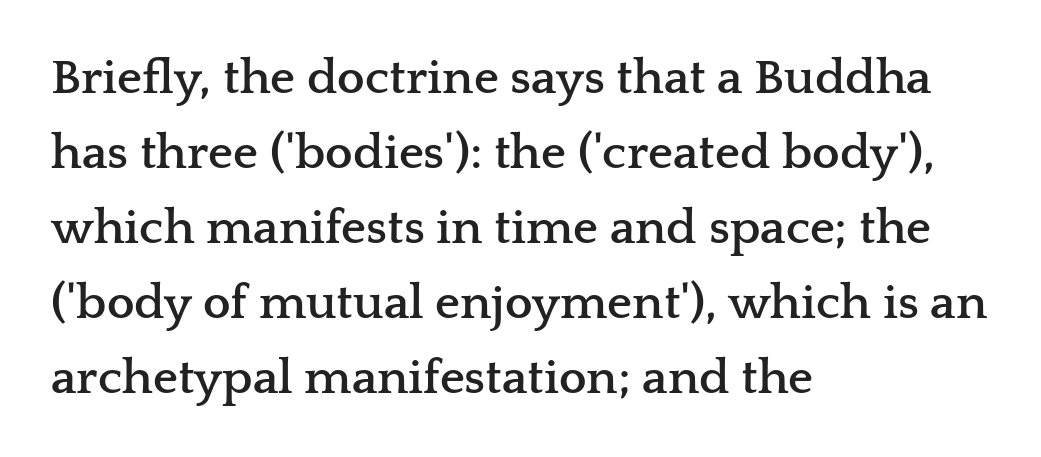
Has an underline been added? It has not. Horizontally, the lines are justified to the leading edge only. Think of a printed novel: that variable character pitch is what you see here. There is no visible air inserted between adjacent glyphs. A serif font was chosen for this passage. The sample has been set heavy, in full bold.
